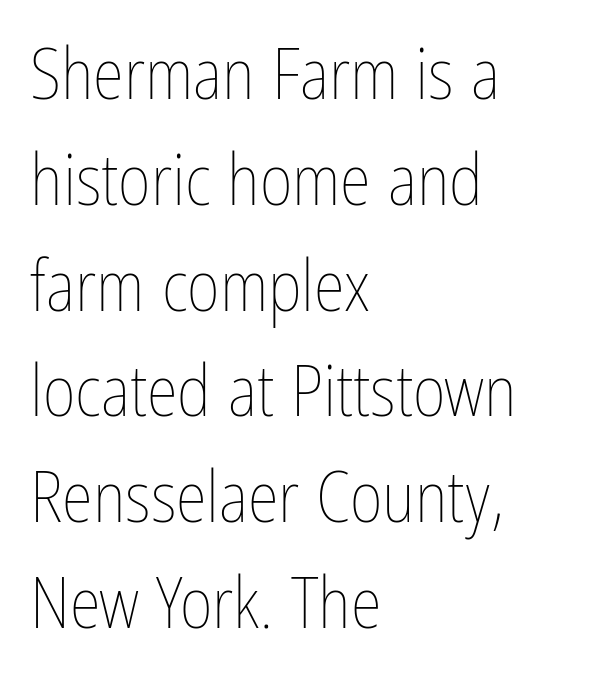
The foot of each line stays bare and open. A typesetter would call this leading conventional body-copy spacing. The font sits on the lighter half of the weight spectrum, regular included. The line texture is even and compact thanks to regular tracking.
